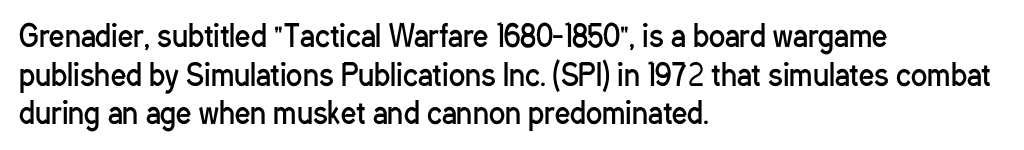
Q: Is the text bold? A: No.
Q: Is the text italic (slanted)? A: No, it is upright.
Q: Is the typeface a serif or a sans-serif typeface? A: Sans-serif.
Q: Is the text underlined? A: No.
Q: How is the paragraph aligned? A: Left-aligned.
Q: Is the spacing between letters normal or unusually wide? A: Normal.
Q: Is the spacing between lines tight, normal or loose? A: Normal.
Q: Width (condensed, normal, or wide)? A: Condensed.
Q: Stroke contrast? A: Low.
Q: x-height? A: Medium.
Q: Monospaced? A: No.
